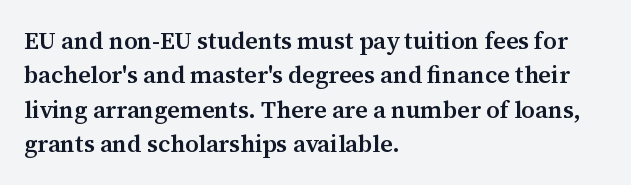
{"italic": "no", "bold": "semi", "underline": "no", "align": "left", "line_spacing": "normal", "line_spacing_ratio": 1.43, "letter_spacing": "normal", "letter_spacing_em": 0.0, "glyph_px": 24}
